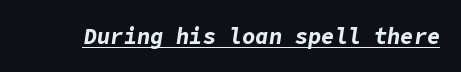
The image shows 22 px bold type, italic (leaning right); set normal letter spacing, underlined.
